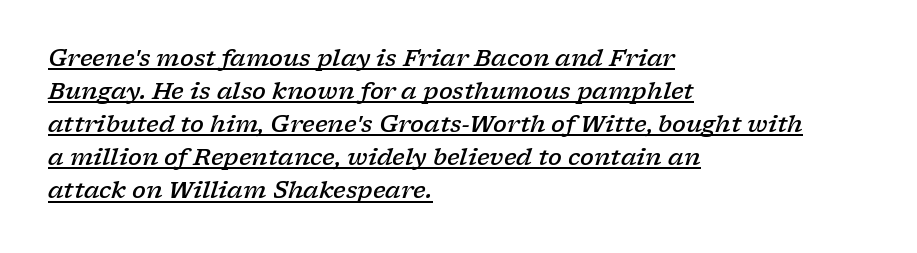
The image shows 23 px text type, italic (leaning right); set left-aligned, normal line spacing (1.44x), normal letter spacing, underlined.
